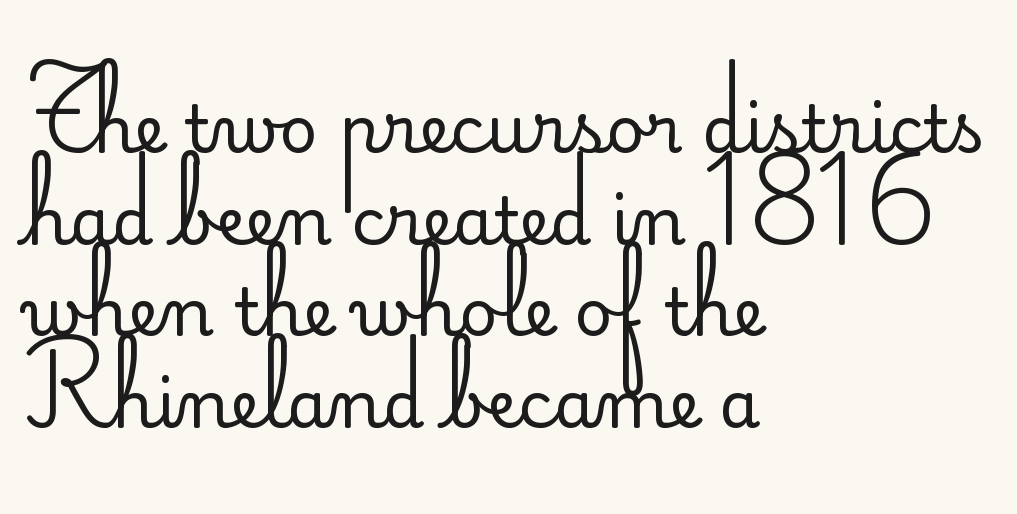
Q: Is the text bold? A: No.
Q: Is the text italic (slanted)? A: No, it is upright.
Q: Is the typeface a serif or a sans-serif typeface? A: Sans-serif.
Q: Is the text underlined? A: No.
Q: How is the paragraph aligned? A: Left-aligned.
Q: Is the spacing between letters normal or unusually wide? A: Normal.
Q: Is the spacing between lines tight, normal or loose? A: Normal.
Q: Width (condensed, normal, or wide)? A: Normal.
Q: Stroke contrast? A: Low.
Q: x-height? A: Small.
Q: Monospaced? A: No.
